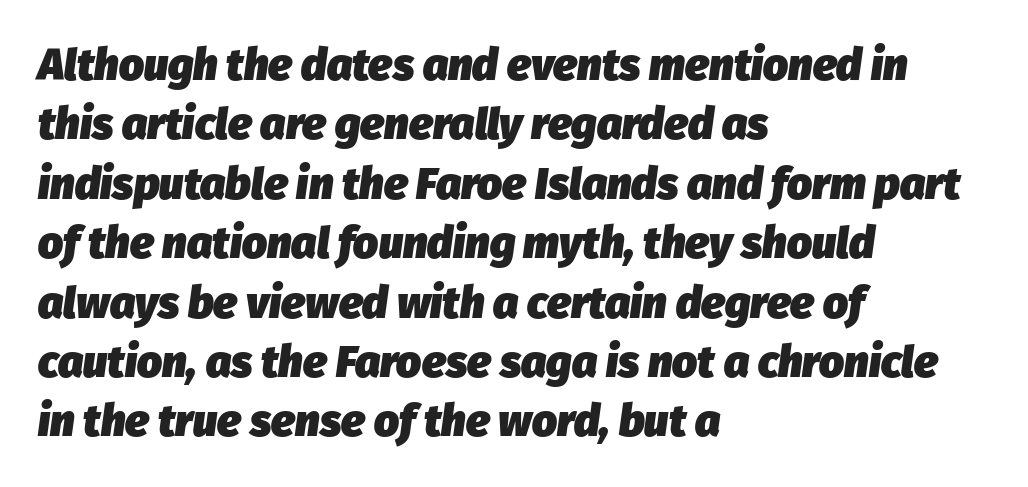
The face used here has a pronounced slope to its letters. Quick note: interline space is typical. Line beginnings align vertically; line endings do not. Do the characters align in a grid? No, the font is proportional. Observe the ordinary spacing: letters are neighbours, not strangers. The area under the type is left untouched.
